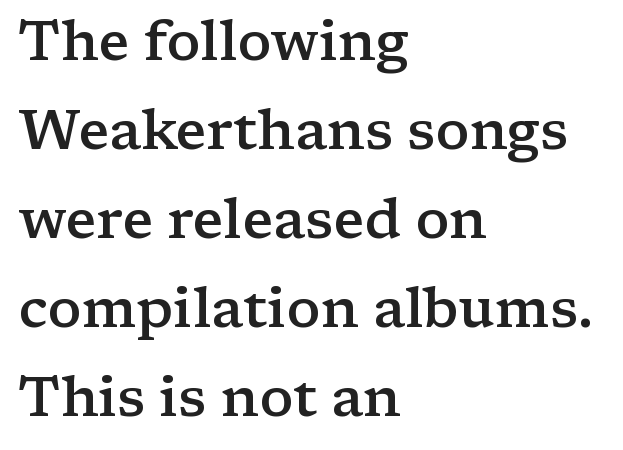
Q: Is the text bold? A: Semi-bold.
Q: Is the text italic (slanted)? A: No, it is upright.
Q: Is the typeface a serif or a sans-serif typeface? A: Serif.
Q: Is the text underlined? A: No.
Q: How is the paragraph aligned? A: Left-aligned.
Q: Is the spacing between letters normal or unusually wide? A: Normal.
Q: Is the spacing between lines tight, normal or loose? A: Normal.
Q: Width (condensed, normal, or wide)? A: Wide.
Q: Stroke contrast? A: Low.
Q: x-height? A: Medium.
Q: Monospaced? A: No.
